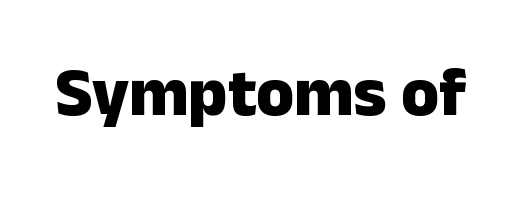
Q: Is the text bold? A: Yes.
Q: Is the text italic (slanted)? A: No, it is upright.
Q: Is the typeface a serif or a sans-serif typeface? A: Sans-serif.
Q: Is the text underlined? A: No.
Q: Is the spacing between letters normal or unusually wide? A: Normal.
Q: Width (condensed, normal, or wide)? A: Normal.
Q: Stroke contrast? A: Low.
Q: x-height? A: Medium.
Q: Monospaced? A: No.
